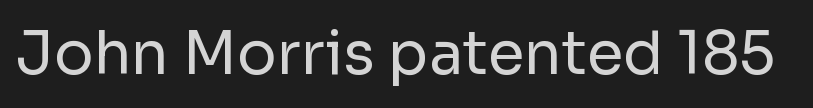
{"serif": "no", "italic": "no", "bold": "no", "weight": "regular", "width": "normal", "stroke_contrast": "low", "x_height": "medium", "monospaced": "no", "underline": "no", "letter_spacing": "normal", "letter_spacing_em": 0.0, "glyph_px": 59}
